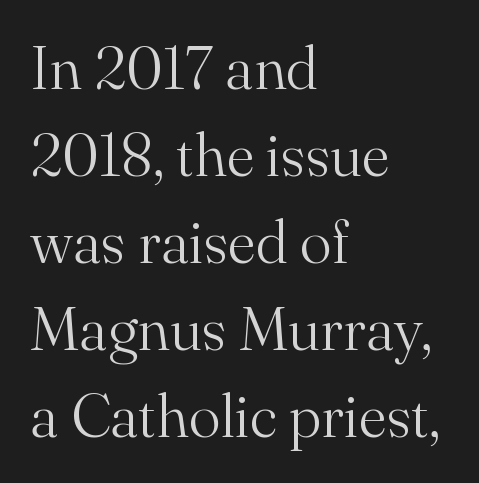
The typesetting does not lean heavy: it is not bold. Observe the ordinary spacing: letters are neighbours, not strangers. Small tapered or slab feet sit at the stroke ends, so this counts as serif. Each line starts at the same left margin while the right side varies.
